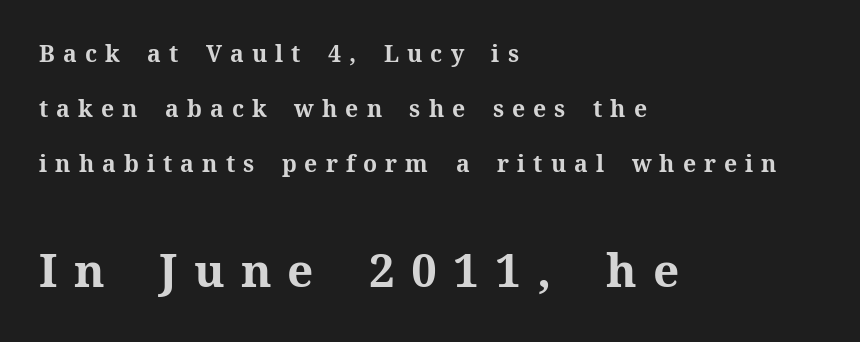
The image shows 46 px bold serif type, upright; set left-aligned, loose line spacing (2.4x), unusually wide letter spacing (+0.35 em), not underlined; the second (bottom) block is 2.0x larger; medium stroke contrast and a medium x-height.
